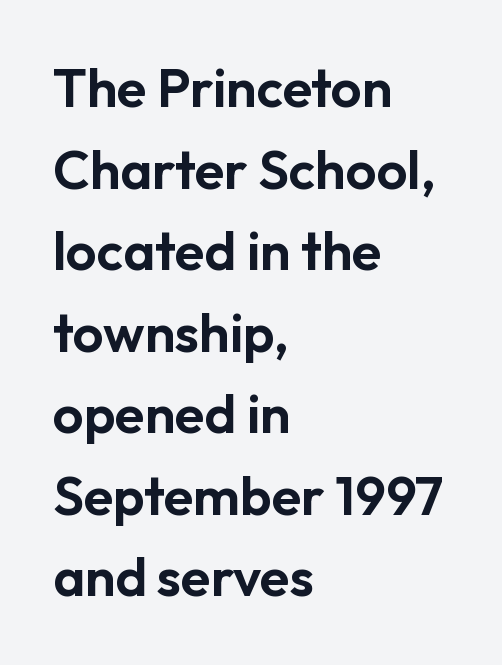
Q: Is the text italic (slanted)? A: No, it is upright.
Q: Is the typeface a serif or a sans-serif typeface? A: Sans-serif.
Q: Is the text underlined? A: No.
Q: How is the paragraph aligned? A: Left-aligned.
Q: Is the spacing between letters normal or unusually wide? A: Normal.
Q: Is the spacing between lines tight, normal or loose? A: Normal.
Q: Width (condensed, normal, or wide)? A: Normal.
Q: Stroke contrast? A: Low.
Q: x-height? A: Medium.
Q: Monospaced? A: No.
